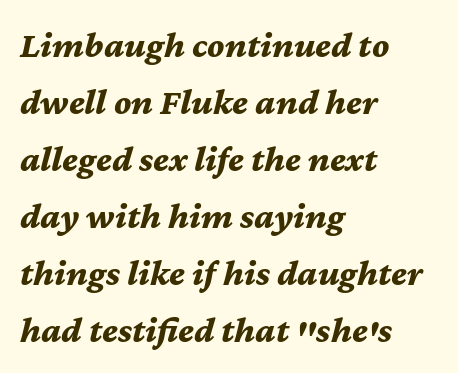
Q: Is the text bold? A: Yes.
Q: Is the text italic (slanted)? A: Yes, it leans right by about 12 degrees.
Q: Is the text underlined? A: No.
Q: How is the paragraph aligned? A: Left-aligned.
Q: Is the spacing between letters normal or unusually wide? A: Normal.
Q: Is the spacing between lines tight, normal or loose? A: Normal.
Q: Width (condensed, normal, or wide)? A: Normal.
Q: Stroke contrast? A: Medium.
Q: x-height? A: Medium.
Q: Monospaced? A: No.
